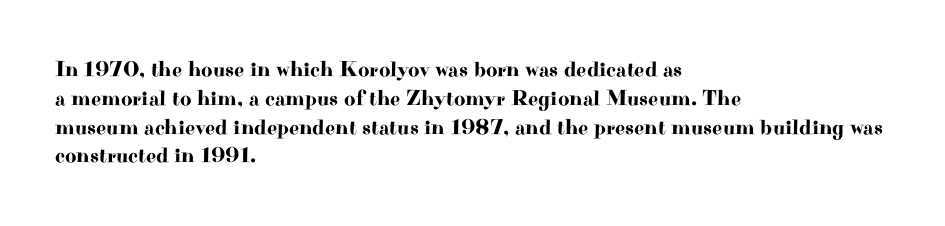
Descender tails drop into unmarked territory. Horizontal alignment here is leftward, the default for most running prose. Does extra space separate the letters? No, they use regular spacing. Upright lettering throughout. Evenly set lines give the paragraph a standard silhouette.
